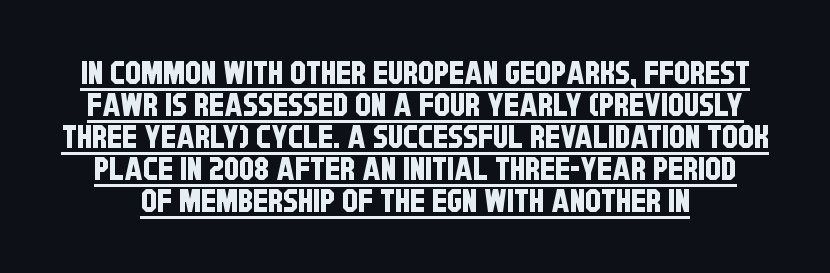
What kind of face is this? One without serifs — a sans. These characters rest on top of a visible drawn line. The lines are packed closely together with very little leading. No extra tracking has been applied to these lines. Note the varied advance widths — an 'i' is clearly narrower than an 'm'.
